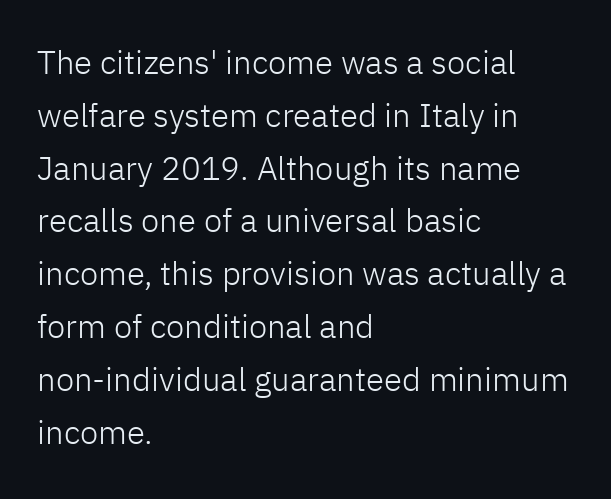
Where is the straight margin? On the left. Italic: no, the glyphs are upright roman. Letters have the restrained weight of plain body copy at most. Plain, unruled lines of type. The rendering keeps characters at their native spacing.
